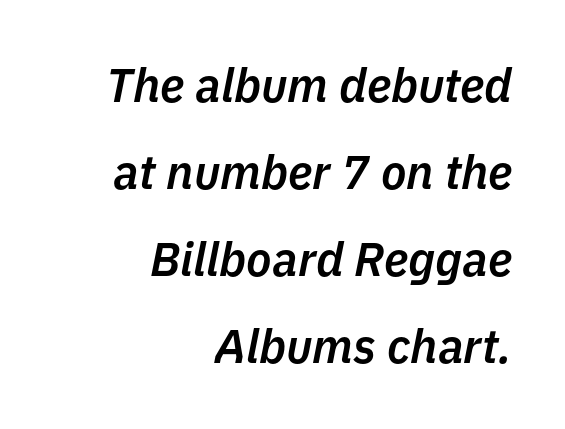
The image shows 47 px semibold type, italic (leaning right); set right-aligned, line spacing 1.85x, normal letter spacing, not underlined; low stroke contrast and a medium x-height.
